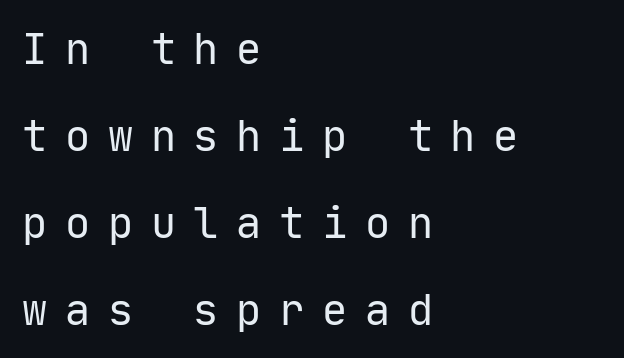
{"serif": "no", "italic": "no", "bold": "no", "weight": "regular", "width": "normal", "stroke_contrast": "low", "x_height": "medium", "monospaced": "yes", "underline": "no", "align": "left", "line_spacing": "loose", "line_spacing_ratio": 2.07, "letter_spacing": "wide", "letter_spacing_em": 0.42, "glyph_px": 42}
